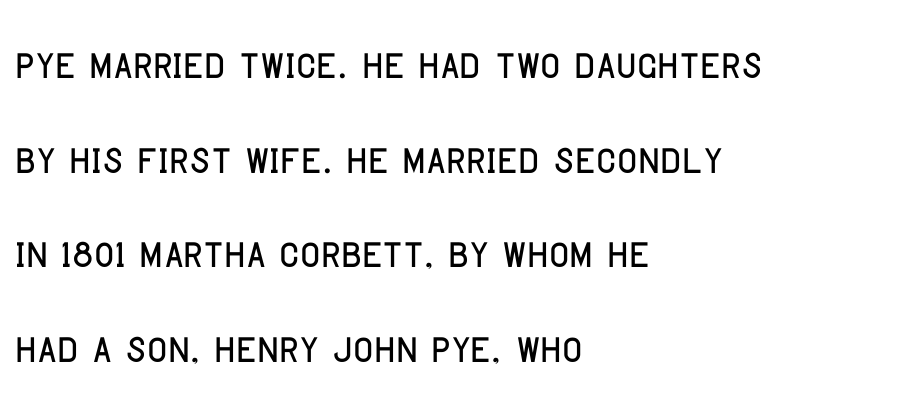
The area under the type is left untouched. Spacing verdict: proportional, widths tailored to each character. Tall strokes in this sample are plumb rather than angled. Observe the absence of serifs on each vertical stroke in this sample.
